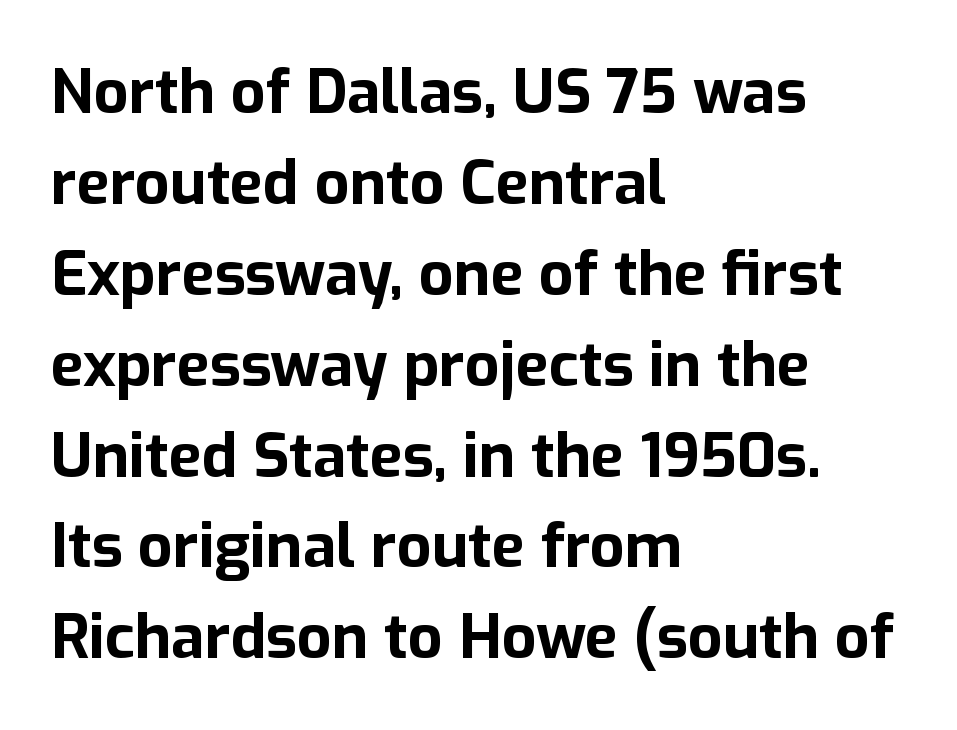
The image shows 61 px bold sans-serif type, upright; set left-aligned, normal line spacing (1.49x), normal letter spacing, not underlined; low stroke contrast and a medium x-height.
